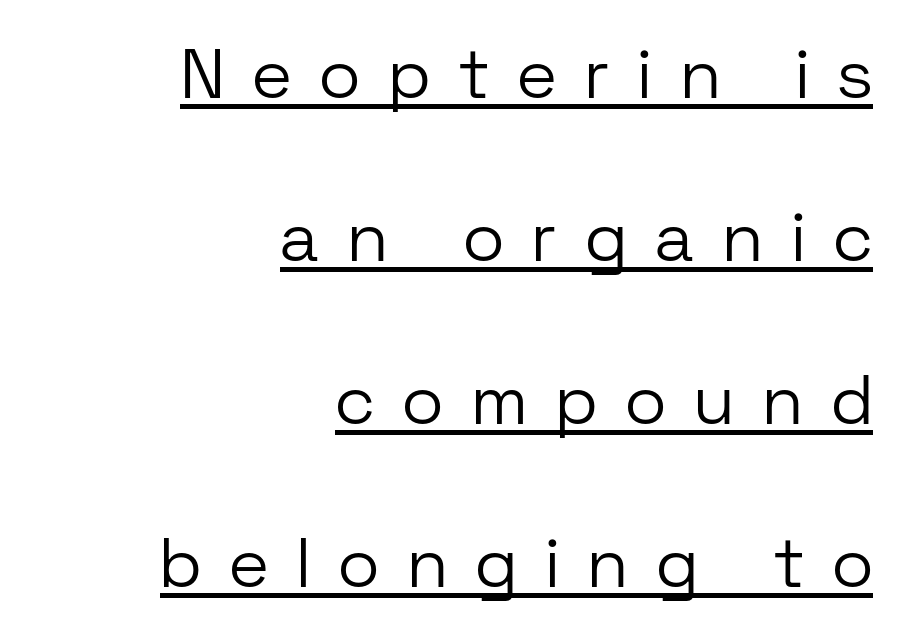
Q: Is the text bold? A: No.
Q: Is the text italic (slanted)? A: No, it is upright.
Q: Is the typeface a serif or a sans-serif typeface? A: Sans-serif.
Q: Is the text underlined? A: Yes.
Q: How is the paragraph aligned? A: Right-aligned.
Q: Is the spacing between letters normal or unusually wide? A: Unusually wide.
Q: Is the spacing between lines tight, normal or loose? A: Loose.
Q: Width (condensed, normal, or wide)? A: Normal.
Q: Stroke contrast? A: Low.
Q: x-height? A: Medium.
Q: Monospaced? A: No.
